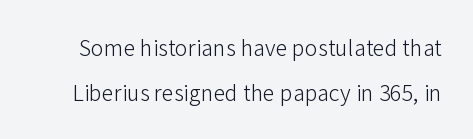
Unmarked baselines from the first word to the last. The lettering holds an erect, upright posture throughout. The typesetting does not lean heavy: it is not bold. Look at the tracking — it's just the regular setting, nothing added.
